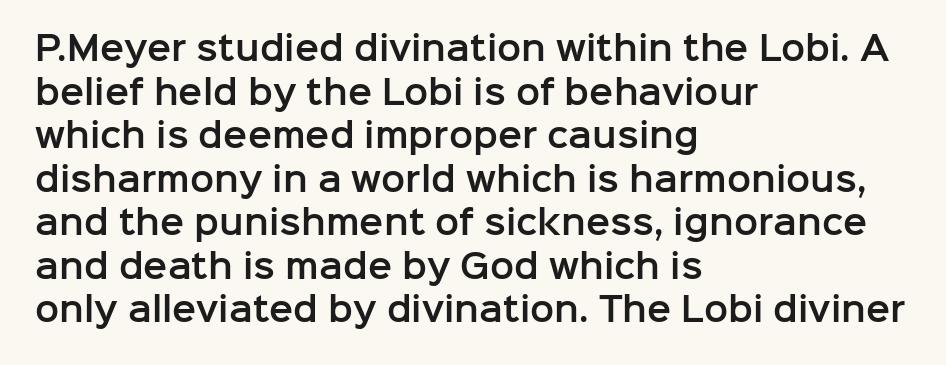
{"serif": "no", "italic": "no", "width": "normal", "stroke_contrast": "low", "x_height": "medium", "monospaced": "no", "underline": "no", "align": "left", "line_spacing": "normal", "line_spacing_ratio": 1.36, "letter_spacing": "normal", "letter_spacing_em": 0.0, "glyph_px": 32}
